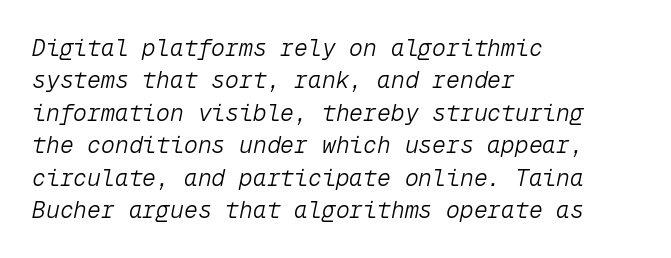
The image shows 23 px text type, italic (leaning right); set left-aligned, normal line spacing (1.41x), normal letter spacing, not underlined.
